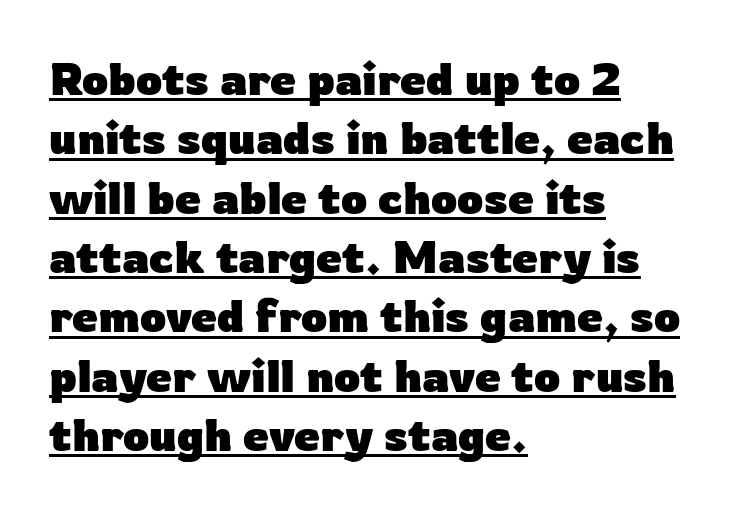
The image shows 46 px heavy sans-serif type, upright; set left-aligned, normal line spacing (1.29x), normal letter spacing, underlined; low stroke contrast and a medium x-height.
